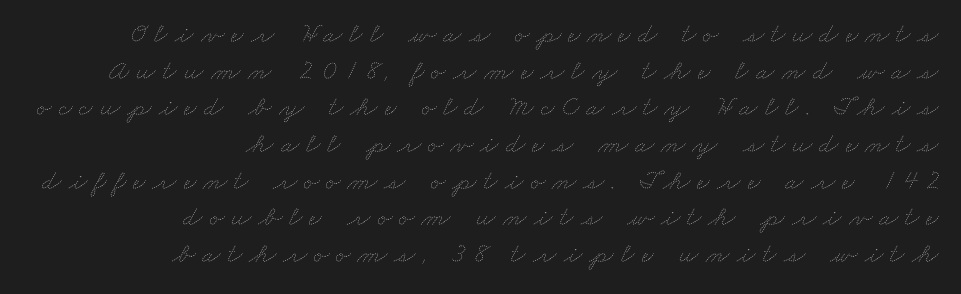
The image shows 28 px thin, wide type; set right-aligned, normal line spacing (1.31x), unusually wide letter spacing (+0.24 em), not underlined; low stroke contrast and a small x-height.
